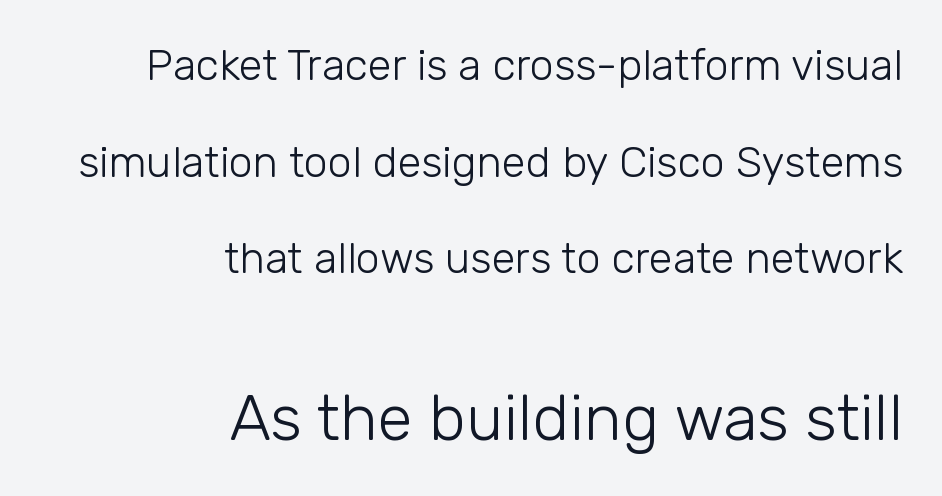
Here the second block reads like a headline and the first like body copy. The face used here is proportionally spaced, like ordinary book or web type. The letters stand straight up with perfectly vertical stems. Students, note that the glyphs here touch the page at normal intervals. Each letter's strokes conclude bluntly, with no projecting serifs.
